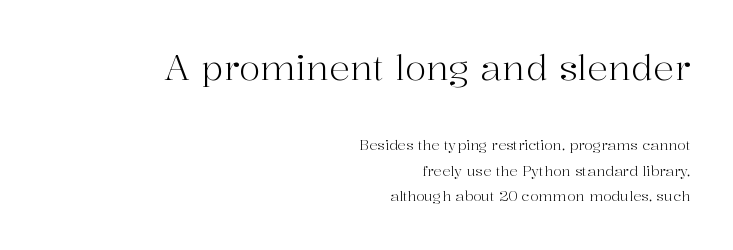
Words float on clear page, feet unadorned. Spacing between characters is what you'd get straight out of the box. The lines are quadded right. Do the letters lean? They stand straight. Whoever set this made the first block the dominant, larger element. The strokes carry an ordinary text weight at most.
